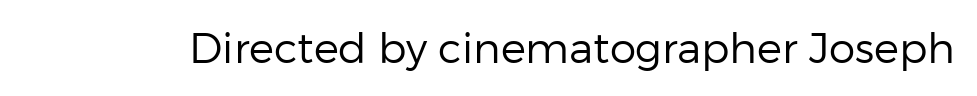
The image shows 42 px regular-weight sans-serif type, upright; set normal letter spacing, not underlined; low stroke contrast and a medium x-height.
